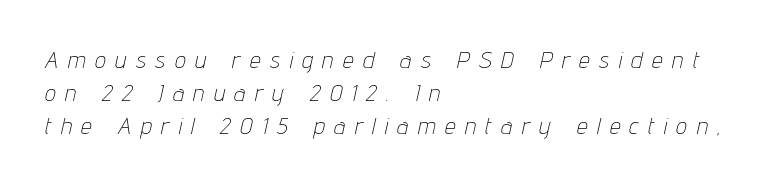
If you drew a line through each stem, it would be angled. The face looks like a standard text weight, possibly lighter. Notice how the passage keeps a crisp vertical edge on the left only. In terms of leading, this rendering sits right in the middle.
